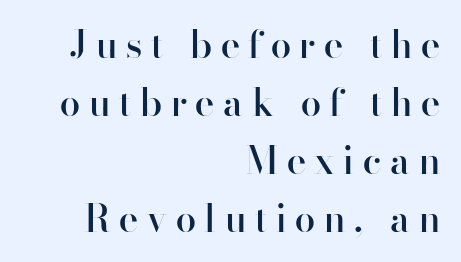
Typographically, this falls in the sans-serif category. The paragraph shown leans on its right margin. Notice how descenders clear the ascenders below comfortably — that's standard leading. Stroke thickness is moderately raised; the sample reads as semibold. Think of a printed novel: that variable character pitch is what you see here. A roman cut, with each character standing at attention.
